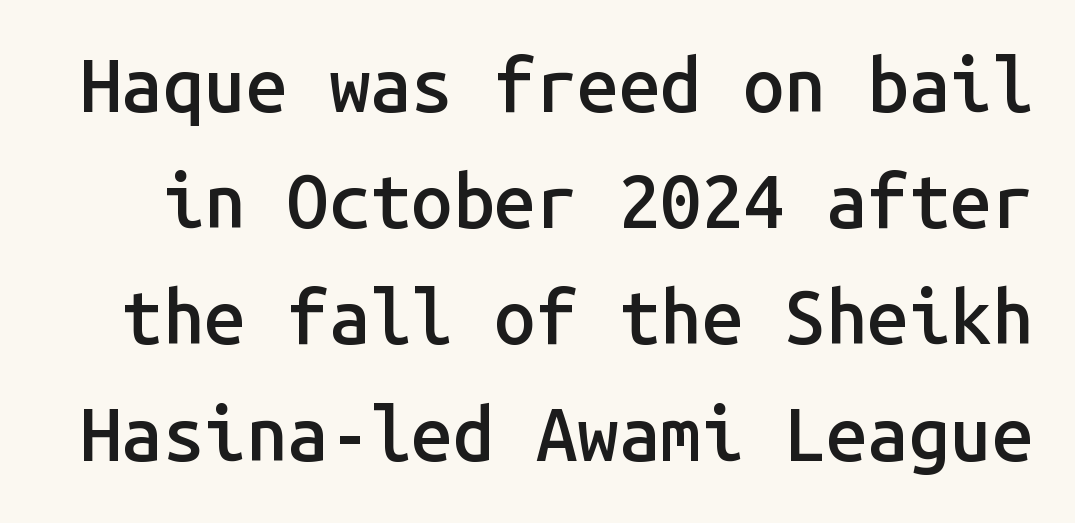
The strip under each line holds only bare page. A typesetter would call this leading conventional body-copy spacing. Each letter, wide or thin by design, is forced into the same width here. The glyphs in this specimen are sans serif.
